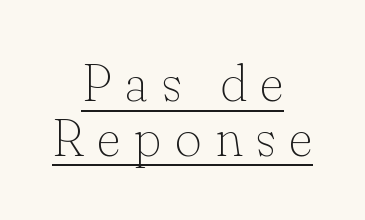
The image shows 52 px thin serif type, upright; set centered, tight line spacing (1.05x), unusually wide letter spacing (+0.26 em), underlined; low stroke contrast and a small x-height.
